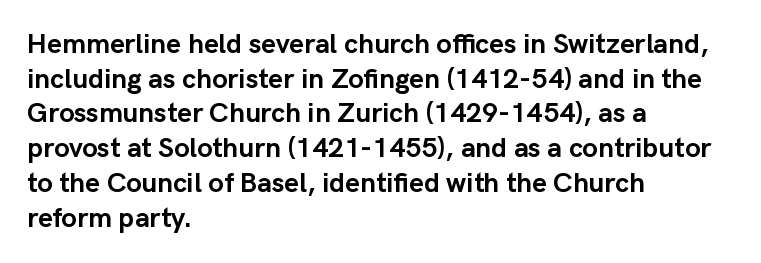
The image shows 28 px semibold sans-serif type, upright; set left-aligned, line spacing 1.24x, normal letter spacing, not underlined; low stroke contrast and a medium x-height.
